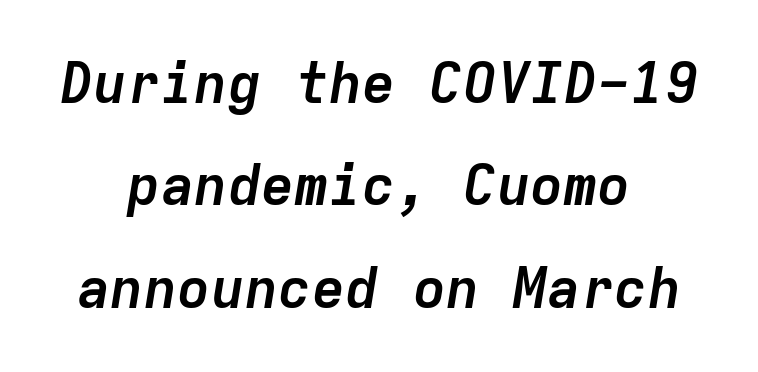
The image shows 56 px semibold type, italic (leaning right), monospaced; set centered, line spacing 1.83x, normal letter spacing, not underlined; low stroke contrast and a medium x-height.
